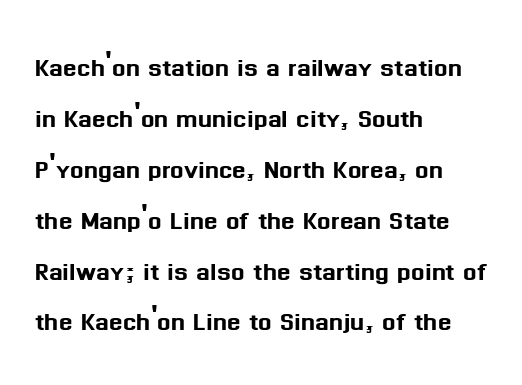
In terms of leading, this rendering sits right in the middle. Every row of glyphs begins at an identical x-position on the left. Spacing verdict: proportional, widths tailored to each character. Do the letters lean? They stand straight. Glyph-to-glyph distance matches everyday printed text.
